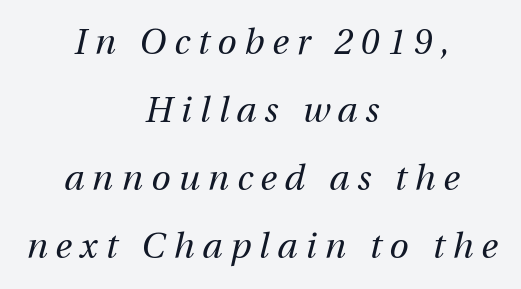
{"italic": "yes", "lean": "right", "slant_degrees": 12, "bold": "no", "weight": "regular", "width": "normal", "stroke_contrast": "medium", "x_height": "medium", "monospaced": "no", "underline": "no", "align": "center", "line_spacing": "loose", "line_spacing_ratio": 1.94, "letter_spacing": "wide", "letter_spacing_em": 0.23, "glyph_px": 35}
